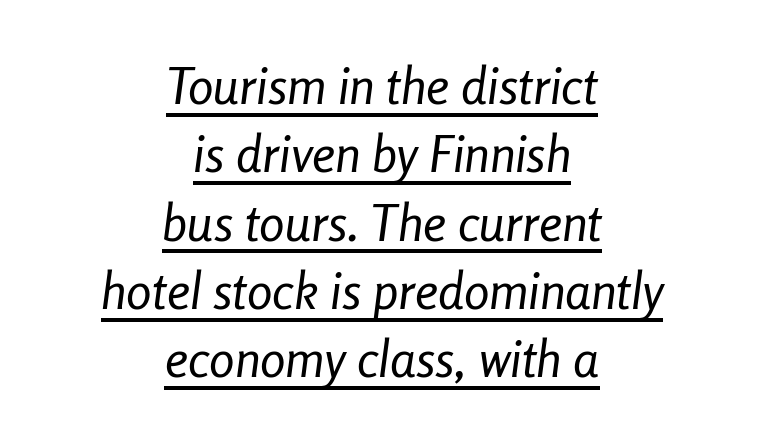
Characters follow at the spacing the type designer built in. Decoration check: the copy is underlined. The letterforms sit at book weight or below. These lines are rendered in a variable-pitch font. Vertically, the passage feels balanced, rows spaced as you'd expect.
